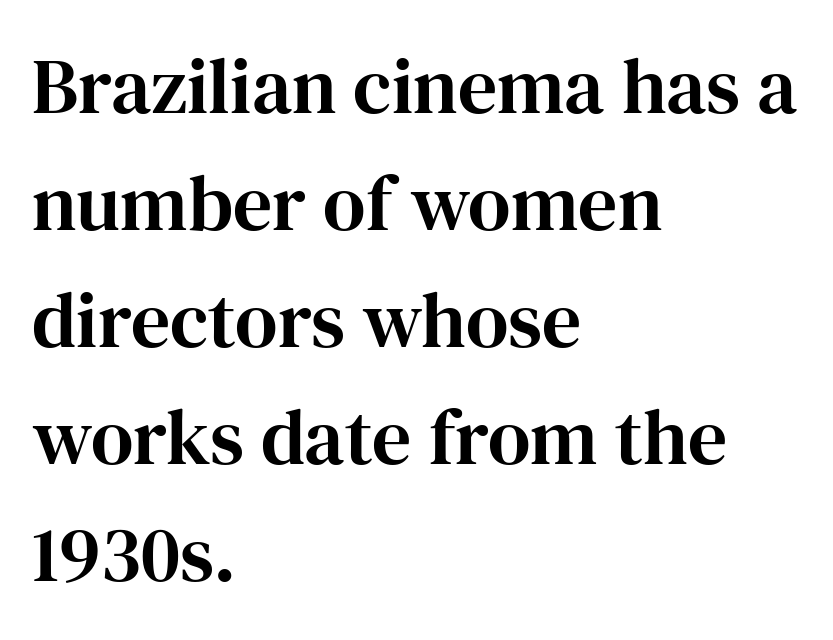
The image shows 78 px serif type, upright; set left-aligned, normal line spacing (1.5x), normal letter spacing, not underlined; high stroke contrast and a medium x-height.
